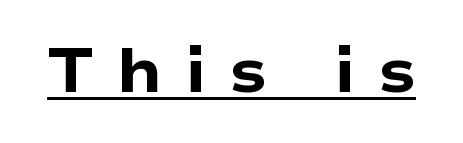
Q: Is the text bold? A: Yes.
Q: Is the text italic (slanted)? A: No, it is upright.
Q: Is the typeface a serif or a sans-serif typeface? A: Sans-serif.
Q: Is the text underlined? A: Yes.
Q: Is the spacing between letters normal or unusually wide? A: Unusually wide.
Q: Width (condensed, normal, or wide)? A: Wide.
Q: Stroke contrast? A: Low.
Q: x-height? A: Medium.
Q: Monospaced? A: No.
